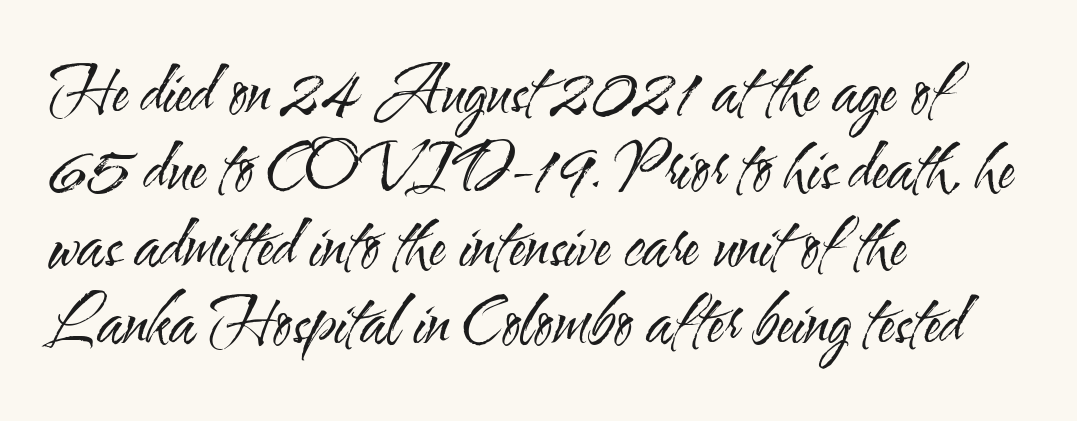
Q: Is the text bold? A: No.
Q: Is the text italic (slanted)? A: Yes.
Q: Is the typeface a serif or a sans-serif typeface? A: Sans-serif.
Q: Is the text underlined? A: No.
Q: How is the paragraph aligned? A: Left-aligned.
Q: Is the spacing between letters normal or unusually wide? A: Normal.
Q: Width (condensed, normal, or wide)? A: Condensed.
Q: Stroke contrast? A: Medium.
Q: x-height? A: Small.
Q: Monospaced? A: No.
